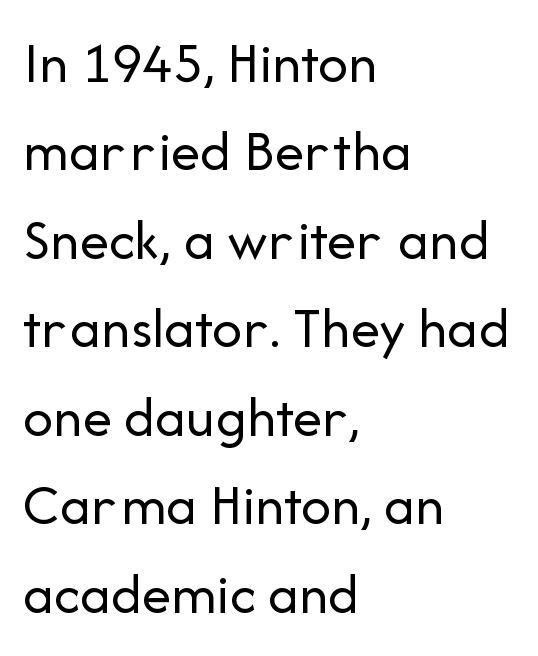
The image shows 59 px regular-weight sans-serif type, upright; set left-aligned, normal line spacing (1.5x), normal letter spacing, not underlined; low stroke contrast and a medium x-height.
